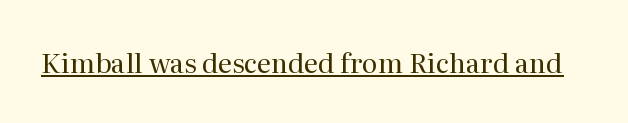
The image shows 27 px text type, upright; set normal letter spacing, underlined.
